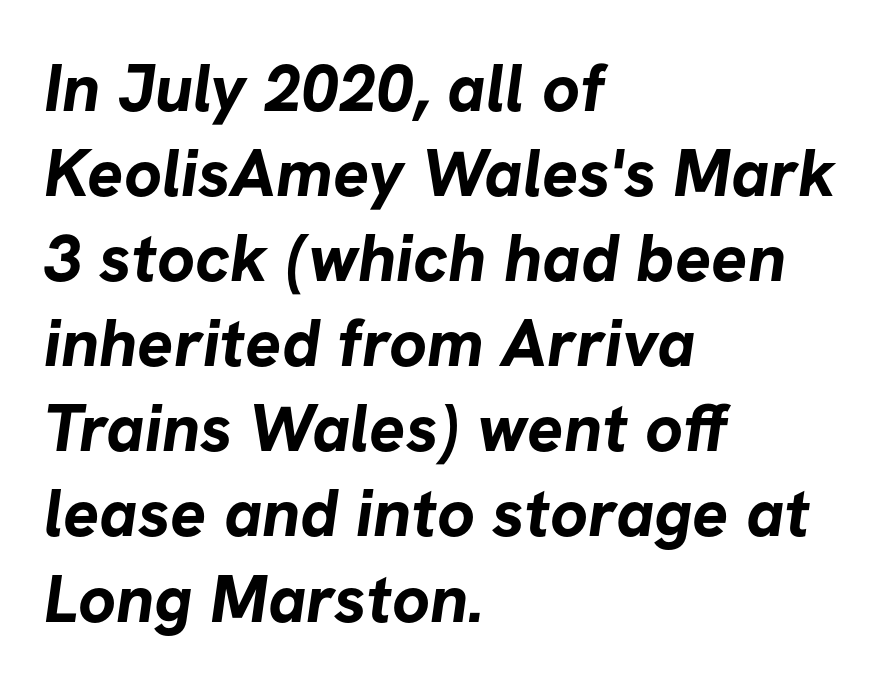
The image shows 67 px bold sans-serif type; set left-aligned, normal line spacing (1.27x), normal letter spacing, not underlined; low stroke contrast and a medium x-height.
